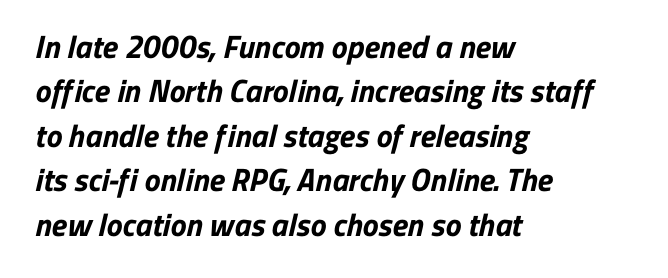
{"serif": "no", "bold": "yes", "weight": "bold", "width": "normal", "stroke_contrast": "low", "x_height": "medium", "monospaced": "no", "underline": "no", "align": "left", "line_spacing": "normal", "line_spacing_ratio": 1.39, "letter_spacing": "normal", "letter_spacing_em": 0.0, "glyph_px": 32}
